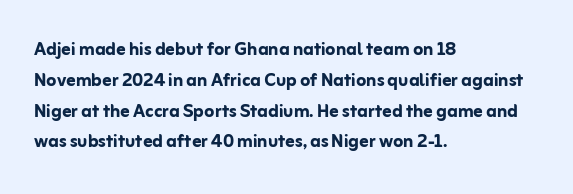
The image shows 23 px bold type, upright; set left-aligned, normal line spacing (1.34x), normal letter spacing, not underlined.
